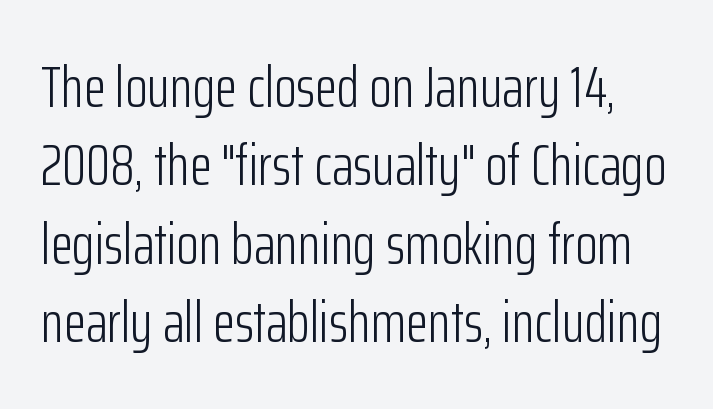
Q: Is the text bold? A: No.
Q: Is the text italic (slanted)? A: No, it is upright.
Q: Is the typeface a serif or a sans-serif typeface? A: Sans-serif.
Q: Is the text underlined? A: No.
Q: Is the spacing between letters normal or unusually wide? A: Normal.
Q: Is the spacing between lines tight, normal or loose? A: Normal.
Q: Width (condensed, normal, or wide)? A: Condensed.
Q: Stroke contrast? A: Low.
Q: x-height? A: Medium.
Q: Monospaced? A: No.
